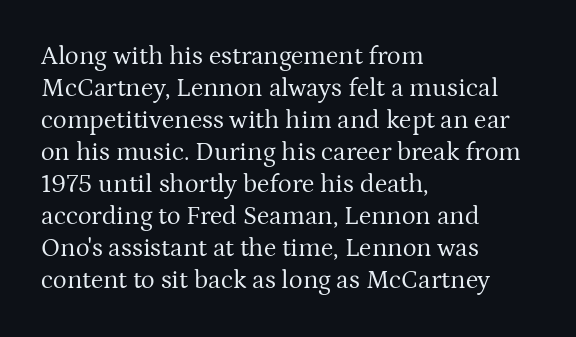
{"italic": "no", "bold": "no", "underline": "no", "align": "left", "line_spacing_ratio": 1.23, "letter_spacing": "normal", "letter_spacing_em": 0.0, "glyph_px": 26}
